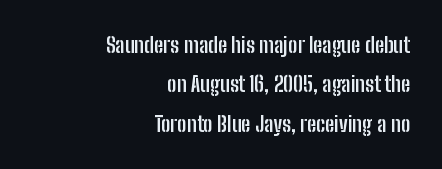
Q: Is the text bold? A: Yes.
Q: Is the text italic (slanted)? A: No, it is upright.
Q: Is the text underlined? A: No.
Q: How is the paragraph aligned? A: Right-aligned.
Q: Is the spacing between letters normal or unusually wide? A: Normal.
